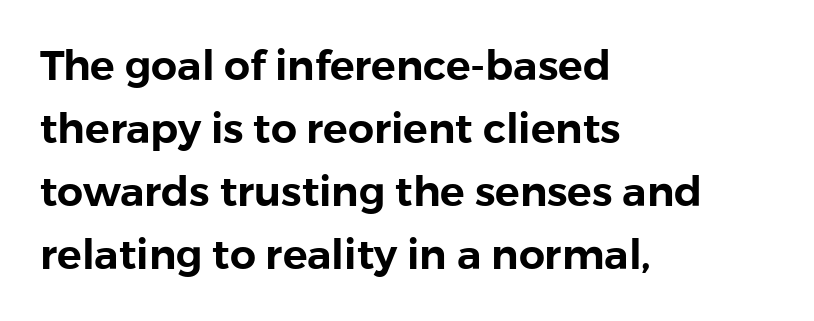
The horizontal fit of the characters is conventional and even. Looks like regular typesetting: each glyph gets only the width it needs. Regarding serifs, this sample does without them. The letters stand upright; this is a roman face. Decoration check: the copy has no underline.
